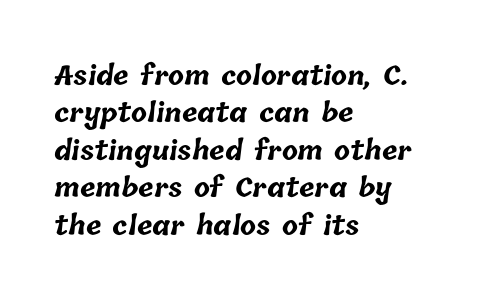
The image shows 26 px bold type; set left-aligned, normal line spacing (1.44x), normal letter spacing, not underlined.
